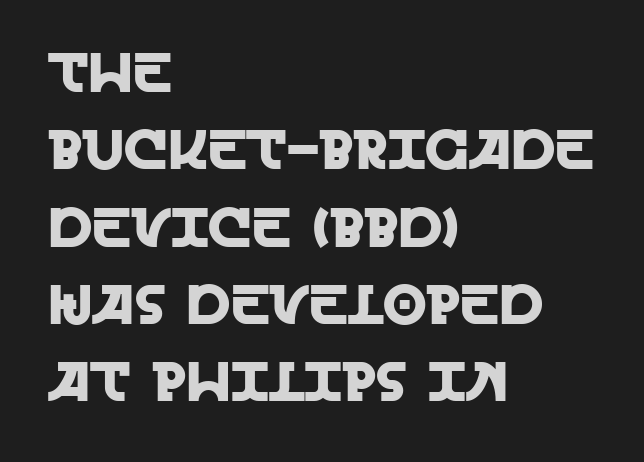
The image shows 56 px sans-serif type, upright; set left-aligned, normal line spacing (1.38x), normal letter spacing, not underlined; a large x-height.
